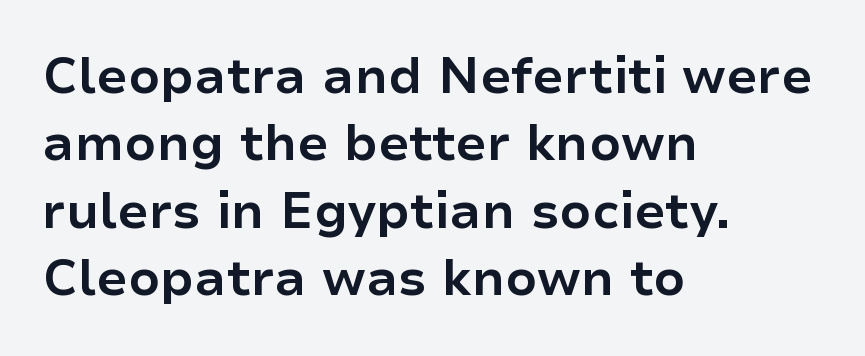
The image shows 50 px bold sans-serif type, upright; set left-aligned, normal line spacing (1.35x), normal letter spacing, not underlined; low stroke contrast and a medium x-height.
